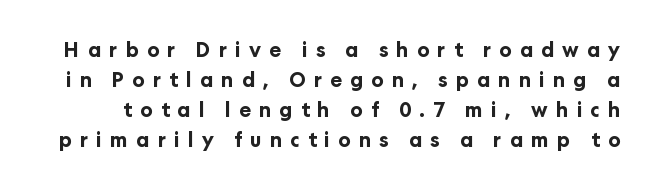
{"italic": "no", "bold": "yes", "underline": "no", "line_spacing": "normal", "line_spacing_ratio": 1.5, "letter_spacing": "wide", "letter_spacing_em": 0.41, "glyph_px": 20}
